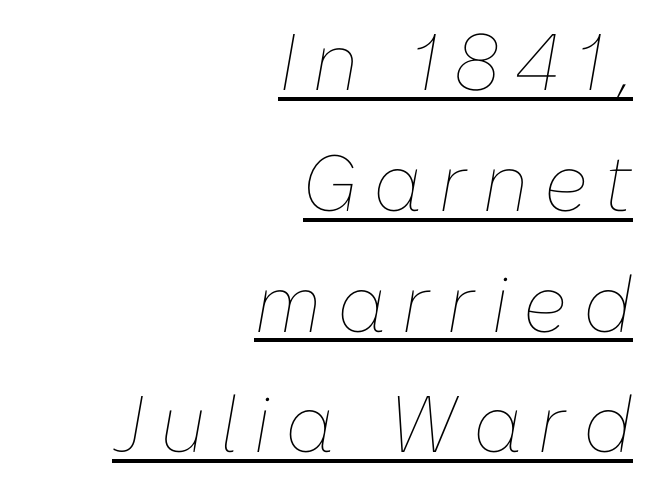
Q: Is the text bold? A: No.
Q: Is the text italic (slanted)? A: Yes, it leans right by about 10 degrees.
Q: Is the text underlined? A: Yes.
Q: How is the paragraph aligned? A: Right-aligned.
Q: Is the spacing between letters normal or unusually wide? A: Unusually wide.
Q: Is the spacing between lines tight, normal or loose? A: Normal.
Q: Width (condensed, normal, or wide)? A: Normal.
Q: Stroke contrast? A: Low.
Q: x-height? A: Medium.
Q: Monospaced? A: No.
